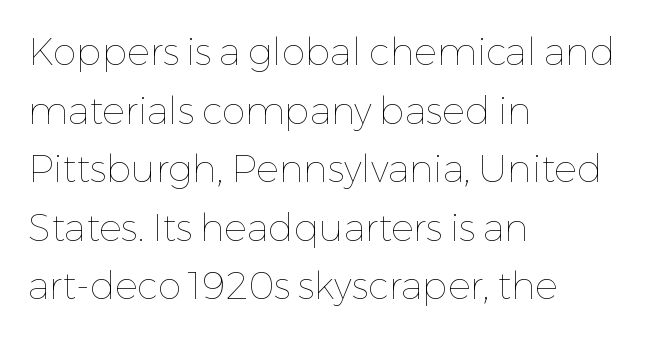
Q: Is the text bold? A: No.
Q: Is the text italic (slanted)? A: No, it is upright.
Q: Is the text underlined? A: No.
Q: How is the paragraph aligned? A: Left-aligned.
Q: Is the spacing between letters normal or unusually wide? A: Normal.
Q: Is the spacing between lines tight, normal or loose? A: Normal.
Q: Width (condensed, normal, or wide)? A: Normal.
Q: Stroke contrast? A: Low.
Q: x-height? A: Medium.
Q: Monospaced? A: No.
